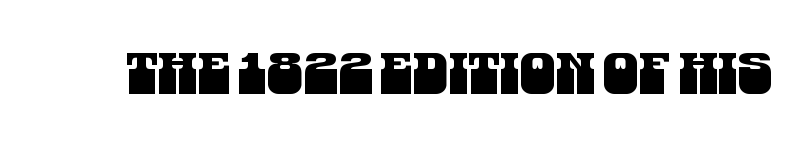
The image shows 57 px condensed sans-serif type; set normal letter spacing, not underlined; medium stroke contrast and a large x-height.
